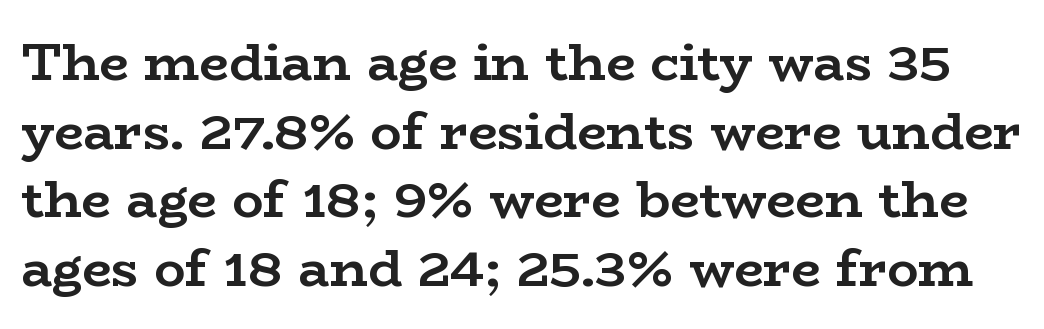
The image shows 52 px semibold, wide serif type, upright; set normal line spacing (1.32x), normal letter spacing, not underlined; low stroke contrast and a medium x-height.
